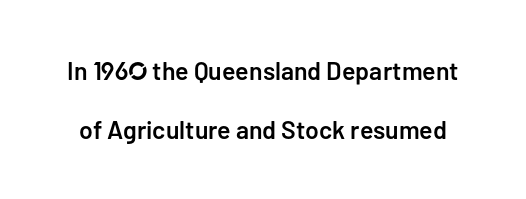
Q: Is the text bold? A: Semi-bold.
Q: Is the text italic (slanted)? A: No, it is upright.
Q: Is the text underlined? A: No.
Q: Is the spacing between letters normal or unusually wide? A: Normal.
Q: Is the spacing between lines tight, normal or loose? A: Loose.
